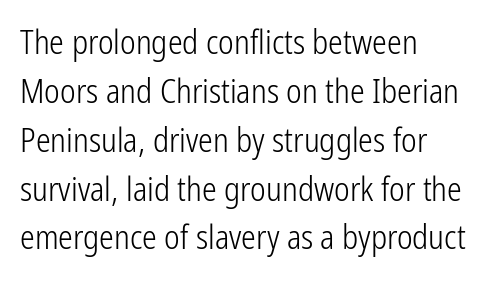
The image shows 33 px light, condensed sans-serif type, upright; set left-aligned, normal line spacing (1.48x), normal letter spacing, not underlined; low stroke contrast and a medium x-height.
